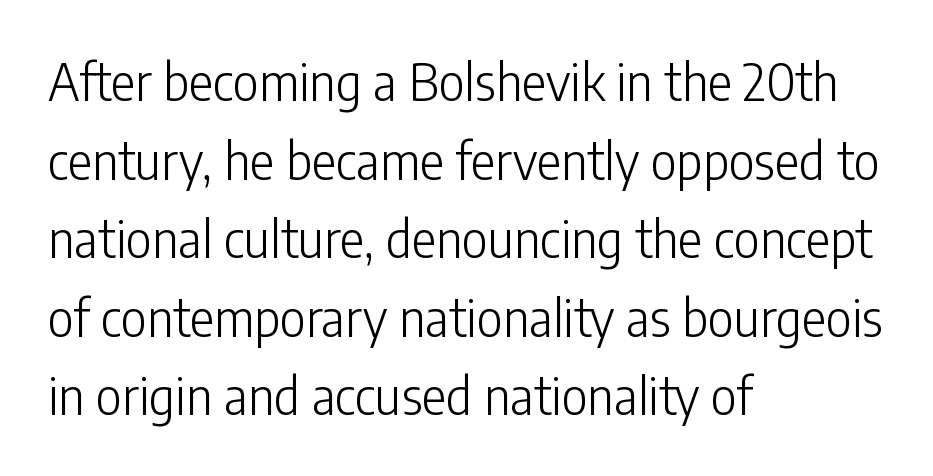
Q: Is the text bold? A: No.
Q: Is the text italic (slanted)? A: No, it is upright.
Q: Is the typeface a serif or a sans-serif typeface? A: Sans-serif.
Q: Is the text underlined? A: No.
Q: How is the paragraph aligned? A: Left-aligned.
Q: Is the spacing between letters normal or unusually wide? A: Normal.
Q: Is the spacing between lines tight, normal or loose? A: Normal.
Q: Width (condensed, normal, or wide)? A: Condensed.
Q: Stroke contrast? A: Low.
Q: x-height? A: Medium.
Q: Monospaced? A: No.
